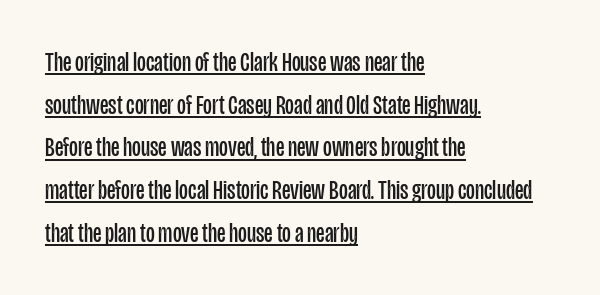
Q: Is the text bold? A: No.
Q: Is the text italic (slanted)? A: No, it is upright.
Q: Is the text underlined? A: Yes.
Q: How is the paragraph aligned? A: Left-aligned.
Q: Is the spacing between letters normal or unusually wide? A: Normal.
Q: Is the spacing between lines tight, normal or loose? A: Normal.
